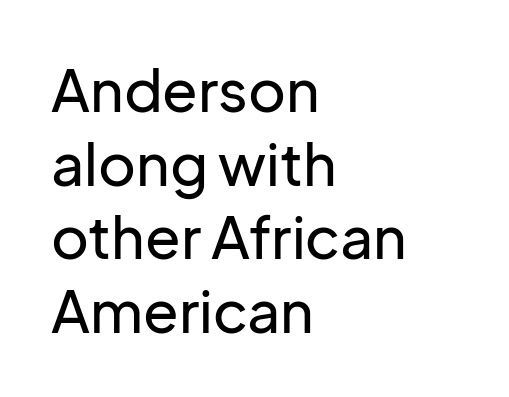
Q: Is the text italic (slanted)? A: No, it is upright.
Q: Is the typeface a serif or a sans-serif typeface? A: Sans-serif.
Q: Is the text underlined? A: No.
Q: How is the paragraph aligned? A: Left-aligned.
Q: Is the spacing between letters normal or unusually wide? A: Normal.
Q: Is the spacing between lines tight, normal or loose? A: Normal.
Q: Width (condensed, normal, or wide)? A: Normal.
Q: Stroke contrast? A: Low.
Q: x-height? A: Medium.
Q: Monospaced? A: No.
